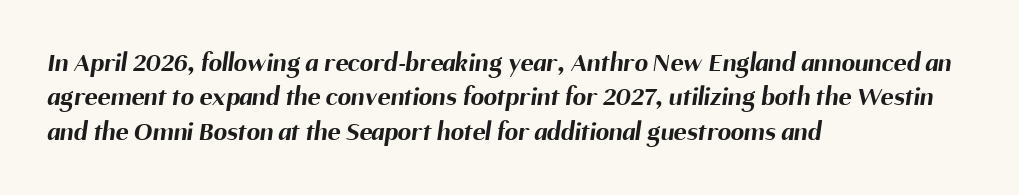
{"bold": "yes", "underline": "no", "align": "left", "line_spacing": "normal", "line_spacing_ratio": 1.27, "letter_spacing": "normal", "letter_spacing_em": 0.0, "glyph_px": 27}
